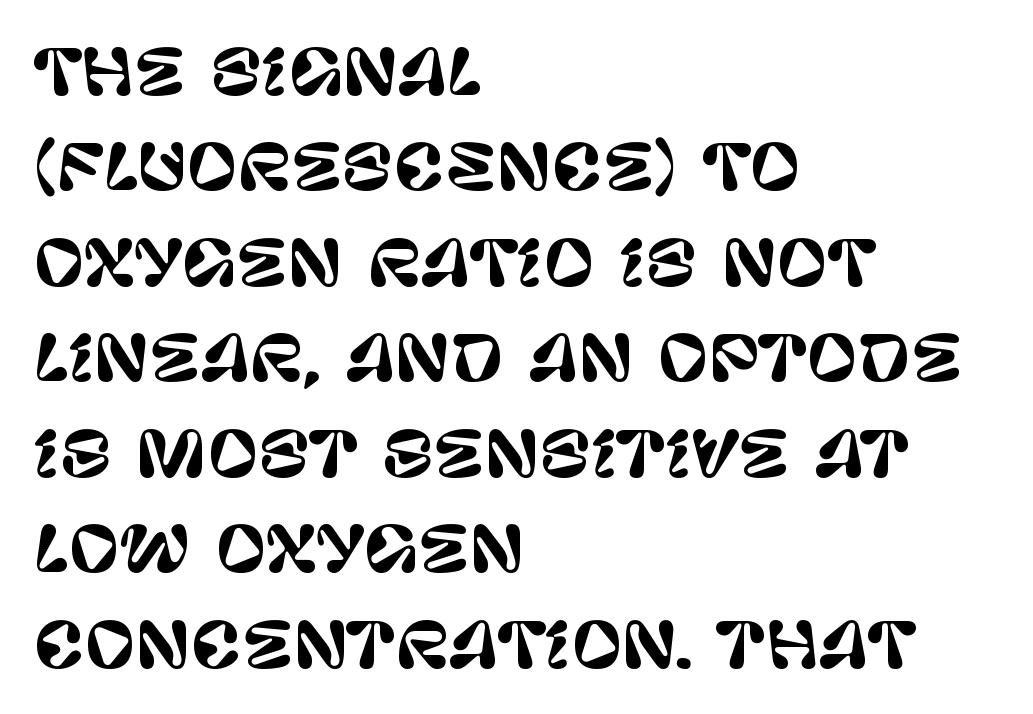
Q: Is the text italic (slanted)? A: Yes.
Q: Is the typeface a serif or a sans-serif typeface? A: Sans-serif.
Q: Is the text underlined? A: No.
Q: How is the paragraph aligned? A: Left-aligned.
Q: Is the spacing between letters normal or unusually wide? A: Normal.
Q: Is the spacing between lines tight, normal or loose? A: Normal.
Q: Width (condensed, normal, or wide)? A: Normal.
Q: Stroke contrast? A: Low.
Q: x-height? A: Large.
Q: Monospaced? A: No.
